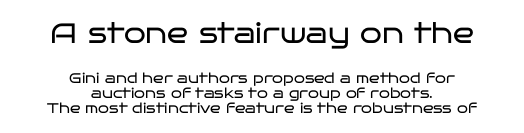
The image shows 28 px regular-weight, wide sans-serif type, upright; set centered, tight line spacing (1.08x), normal letter spacing, not underlined; the first (top) block is 2.0x larger; low stroke contrast and a large x-height.
